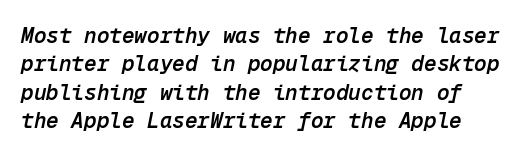
Q: Is the text bold? A: Semi-bold.
Q: Is the text italic (slanted)? A: Yes, it leans right by about 12 degrees.
Q: Is the text underlined? A: No.
Q: Is the spacing between letters normal or unusually wide? A: Normal.
Q: Is the spacing between lines tight, normal or loose? A: Normal.
